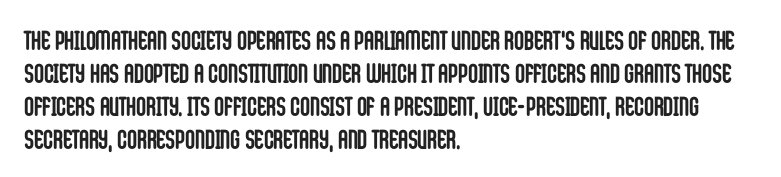
Words float on clear page, feet unadorned. Does the lettering tilt? It doesn't — this is upright. Visually the block forms a straight wall on the left and a jagged coastline on the right. These words are printed bold, with thick strokes throughout. Characters follow at the spacing the type designer built in.
